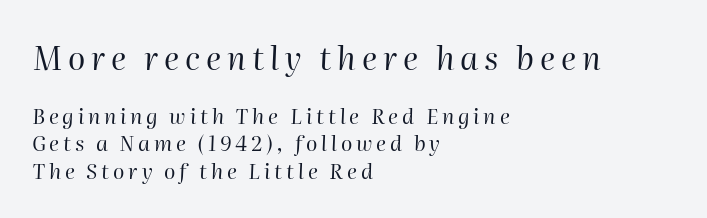
The image shows 32 px regular-weight type, italic (leaning right); set left-aligned, normal line spacing (1.3x), not underlined; the first (top) block is 1.52x larger; high stroke contrast and a medium x-height.
